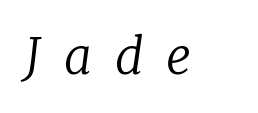
Varying glyph widths throughout — classic text-font behaviour. Observe the serifs anchoring each vertical stroke in this sample. There is plenty of visible air inserted between adjacent glyphs. Nobody drew a line under any word here. The passage shown leans; its letterforms are oblique.
